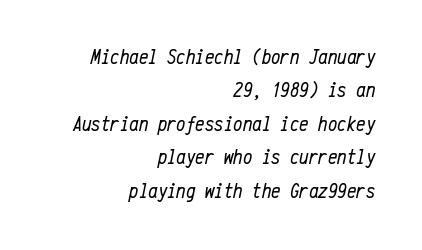
{"italic": "yes", "lean": "right", "slant_degrees": 12, "bold": "no", "underline": "no", "align": "right", "line_spacing": "normal", "line_spacing_ratio": 1.59, "letter_spacing": "normal", "letter_spacing_em": 0.0, "glyph_px": 21}
